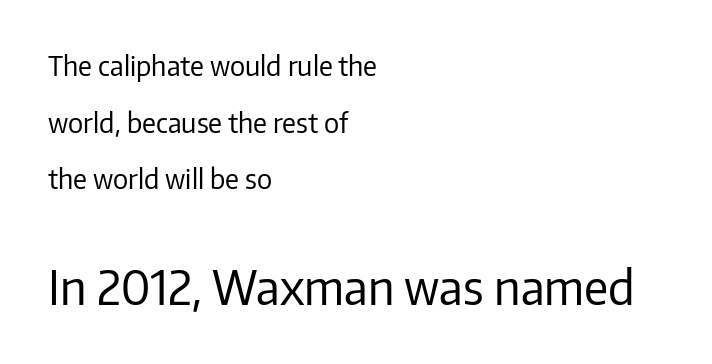
Q: Is the text bold? A: No.
Q: Is the text italic (slanted)? A: No, it is upright.
Q: Is the typeface a serif or a sans-serif typeface? A: Sans-serif.
Q: Is the text underlined? A: No.
Q: How is the paragraph aligned? A: Left-aligned.
Q: Is the spacing between letters normal or unusually wide? A: Normal.
Q: Is the spacing between lines tight, normal or loose? A: Loose.
Q: Which block of text is set in a larger size, the first (top) or the second (bottom)? A: The second (bottom) one.
Q: Width (condensed, normal, or wide)? A: Normal.
Q: Stroke contrast? A: Low.
Q: x-height? A: Medium.
Q: Monospaced? A: No.
